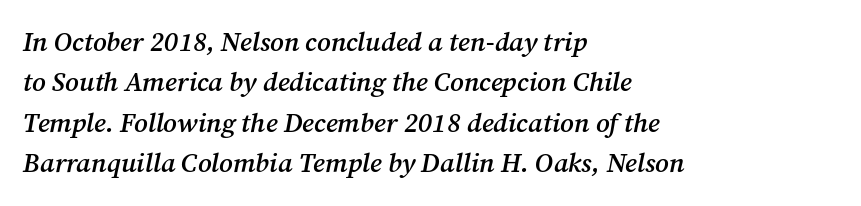
Q: Is the text bold? A: Semi-bold.
Q: Is the text italic (slanted)? A: Yes, it leans right by about 12 degrees.
Q: Is the text underlined? A: No.
Q: How is the paragraph aligned? A: Left-aligned.
Q: Is the spacing between letters normal or unusually wide? A: Normal.
Q: Is the spacing between lines tight, normal or loose? A: Normal.
